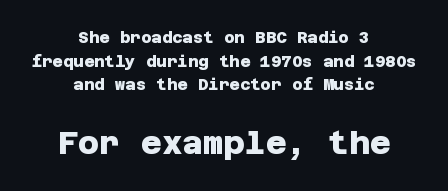
Tracking value appears to be zero — textbook default spacing. Only glyphs here, with clear space below each row. The lines in this sample share a center point and differ in where they start and stop. I'd describe the lettering as bold — thick and assertive. Scale increases going downward across the two blocks.
